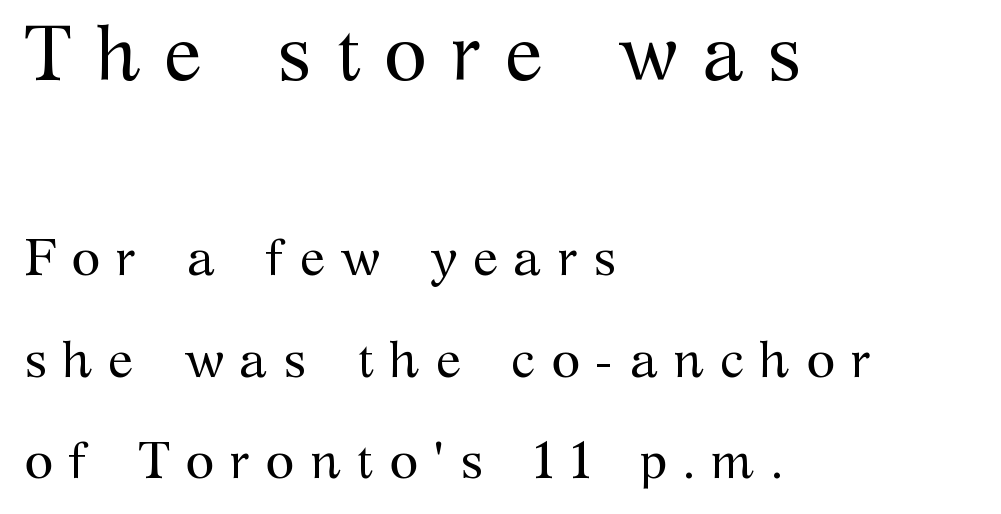
Horizontally, the lines are justified to the leading edge only. The rendering shows small feet on the letterforms — a serif design. The horizontal fit of the characters is loose and conspicuously gappy. Successive baselines arrive slowly, with a big drop between each. The passage shown begins with its larger block and ends with its smaller one.
